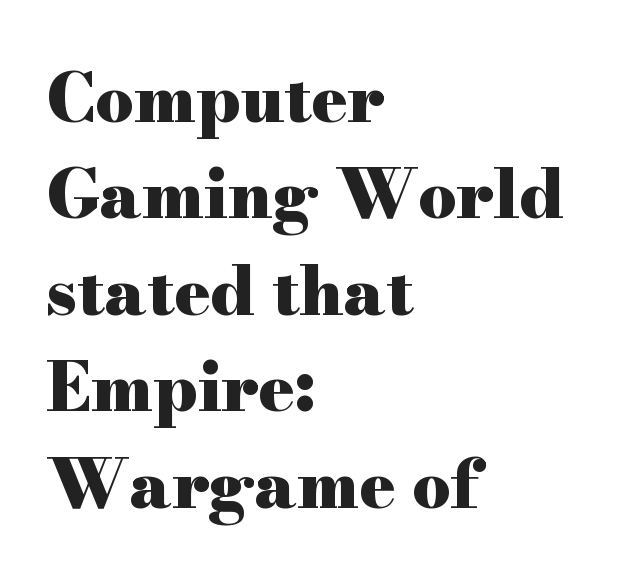
Q: Is the text bold? A: Yes.
Q: Is the text italic (slanted)? A: No, it is upright.
Q: Is the typeface a serif or a sans-serif typeface? A: Serif.
Q: Is the text underlined? A: No.
Q: How is the paragraph aligned? A: Left-aligned.
Q: Is the spacing between letters normal or unusually wide? A: Normal.
Q: Is the spacing between lines tight, normal or loose? A: Normal.
Q: Width (condensed, normal, or wide)? A: Wide.
Q: Stroke contrast? A: High.
Q: x-height? A: Small.
Q: Monospaced? A: No.
